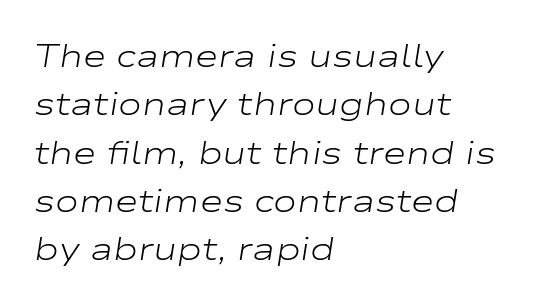
The image shows 32 px light, wide type, italic (leaning right); set left-aligned, normal line spacing (1.51x), normal letter spacing, not underlined; low stroke contrast and a medium x-height.
